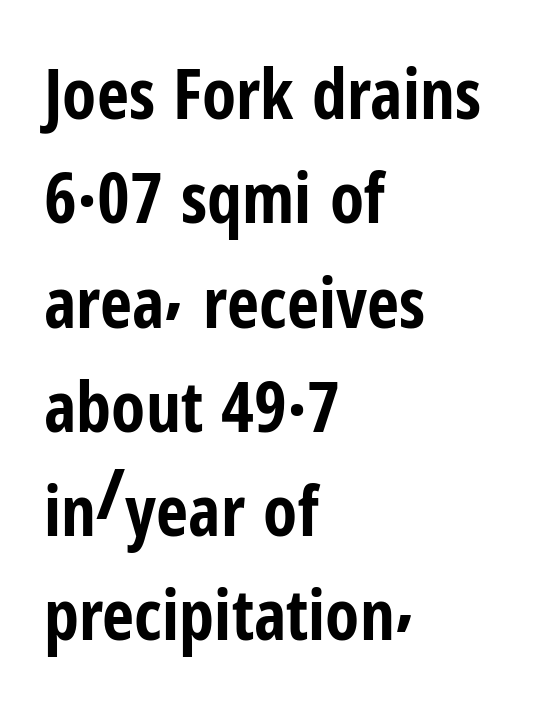
Just letters on the line, the space beneath them empty. Leftover space on each line is placed entirely after the last word. Each letter keeps its own natural width here, so spacing adapts to shape. Normally led — the rows are evenly, conventionally spaced.
